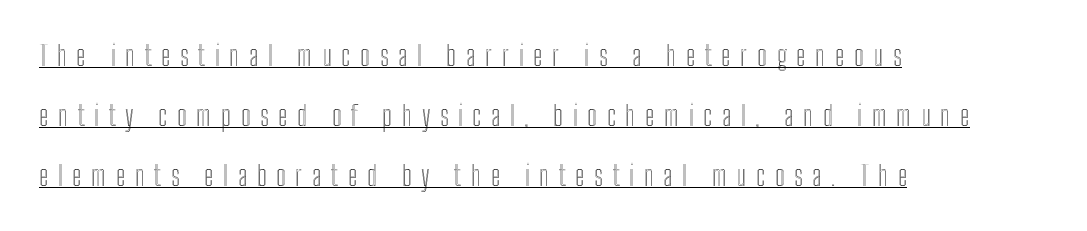
The image shows 27 px text type, upright; set left-aligned, loose line spacing (2.22x), unusually wide letter spacing (+0.36 em), underlined.
